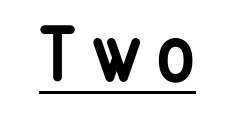
Q: Is the text bold? A: Yes.
Q: Is the text italic (slanted)? A: No, it is upright.
Q: Is the typeface a serif or a sans-serif typeface? A: Sans-serif.
Q: Is the text underlined? A: Yes.
Q: Width (condensed, normal, or wide)? A: Condensed.
Q: Stroke contrast? A: Low.
Q: x-height? A: Medium.
Q: Monospaced? A: No.
